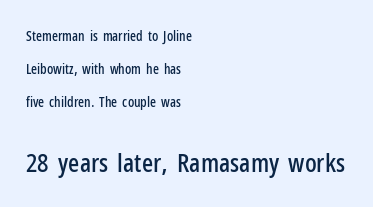
Q: Is the text italic (slanted)? A: No, it is upright.
Q: Is the text underlined? A: No.
Q: How is the paragraph aligned? A: Left-aligned.
Q: Is the spacing between letters normal or unusually wide? A: Normal.
Q: Is the spacing between lines tight, normal or loose? A: Loose.
Q: Which block of text is set in a larger size, the first (top) or the second (bottom)? A: The second (bottom) one.
